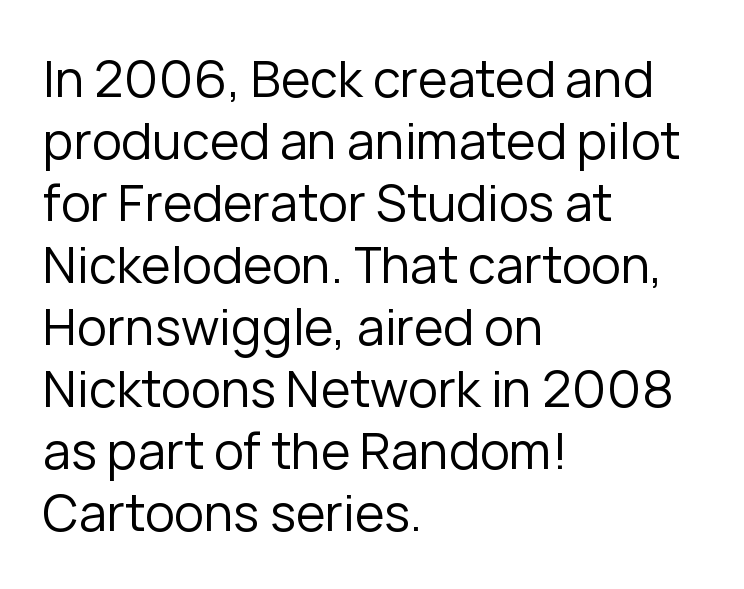
{"serif": "no", "italic": "no", "bold": "no", "weight": "regular", "width": "normal", "stroke_contrast": "low", "x_height": "medium", "monospaced": "no", "underline": "no", "align": "left", "line_spacing_ratio": 1.24, "letter_spacing": "normal", "letter_spacing_em": 0.0, "glyph_px": 50}
